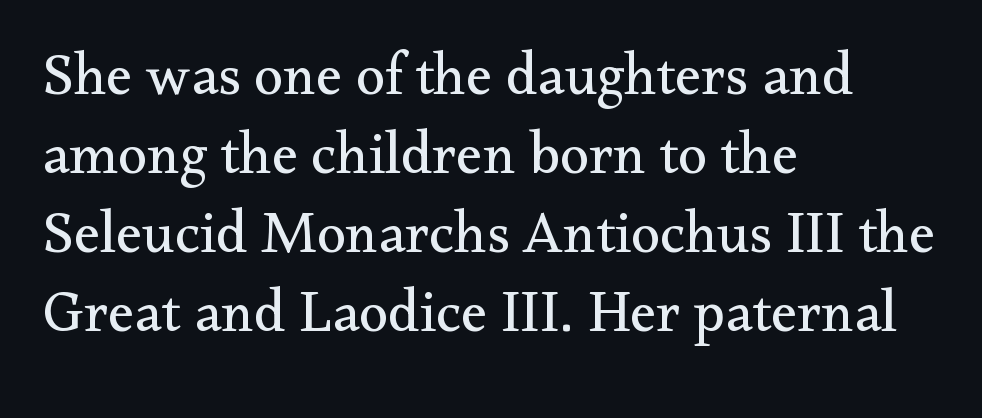
{"serif": "yes", "italic": "no", "bold": "no", "weight": "regular", "width": "normal", "stroke_contrast": "medium", "x_height": "small", "monospaced": "no", "underline": "no", "align": "left", "line_spacing": "normal", "line_spacing_ratio": 1.34, "letter_spacing": "normal", "letter_spacing_em": 0.0, "glyph_px": 59}
